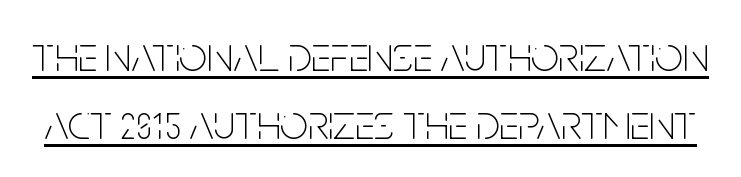
{"serif": "no", "italic": "no", "bold": "no", "weight": "thin", "width": "condensed", "stroke_contrast": "low", "x_height": "large", "monospaced": "no", "underline": "yes", "line_spacing": "normal", "line_spacing_ratio": 1.39, "letter_spacing": "normal", "letter_spacing_em": 0.0, "glyph_px": 49}
